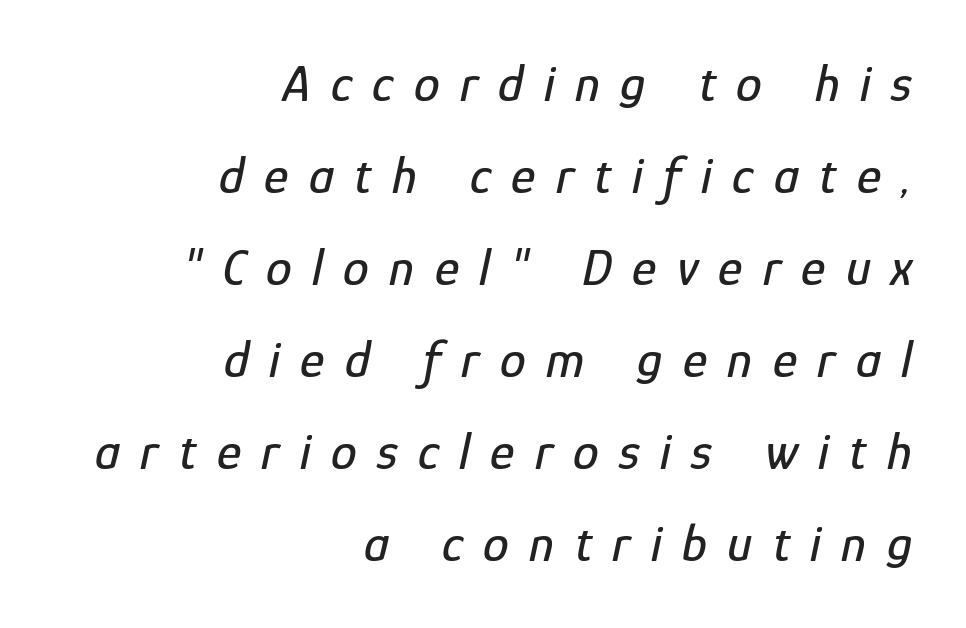
The setting favours the right margin, as signatures and pull-quotes sometimes do. Slanted lettering throughout. Character widths vary here, with narrow letters taking less room than wide ones. Tracking value appears strongly positive — letters spread wide.
